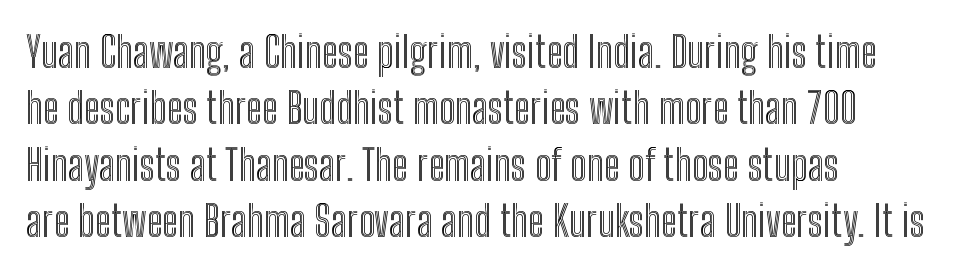
{"italic": "no", "width": "condensed", "x_height": "medium", "monospaced": "no", "underline": "no", "align": "left", "line_spacing": "normal", "line_spacing_ratio": 1.34, "letter_spacing": "normal", "letter_spacing_em": 0.0, "glyph_px": 42}
